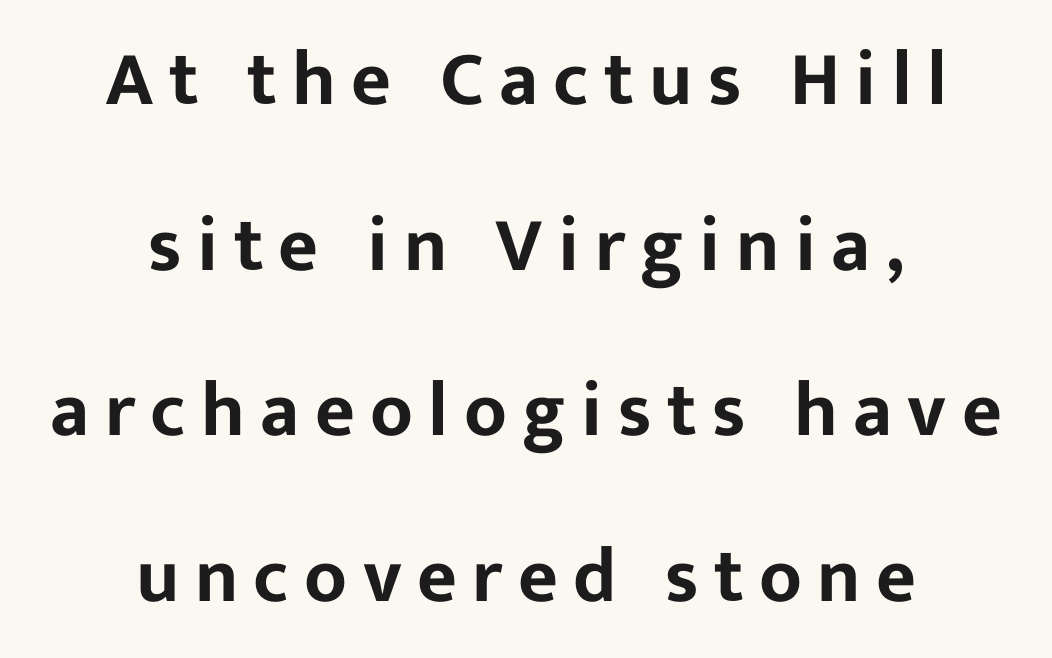
Q: Is the text italic (slanted)? A: No, it is upright.
Q: Is the typeface a serif or a sans-serif typeface? A: Sans-serif.
Q: Is the text underlined? A: No.
Q: How is the paragraph aligned? A: Centered.
Q: Is the spacing between letters normal or unusually wide? A: Unusually wide.
Q: Is the spacing between lines tight, normal or loose? A: Loose.
Q: Width (condensed, normal, or wide)? A: Normal.
Q: Stroke contrast? A: Low.
Q: x-height? A: Medium.
Q: Monospaced? A: No.
